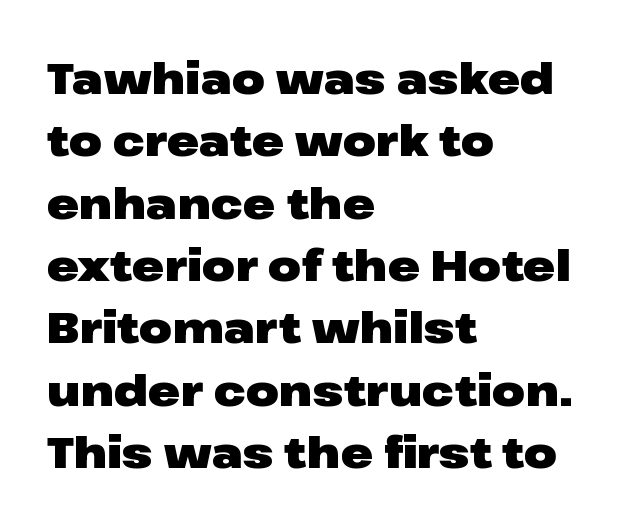
The image shows 43 px heavy, wide sans-serif type, upright; set left-aligned, normal line spacing (1.45x), normal letter spacing, not underlined; low stroke contrast and a medium x-height.
